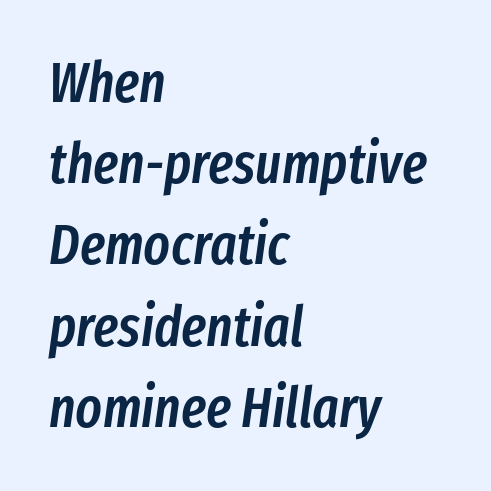
One-word summary of the alignment: left. Caption: semibold face, moderately heavy strokes. Letter spacing: default. Spacing verdict: proportional, widths tailored to each character. An italicized treatment has been applied to the whole sample.
